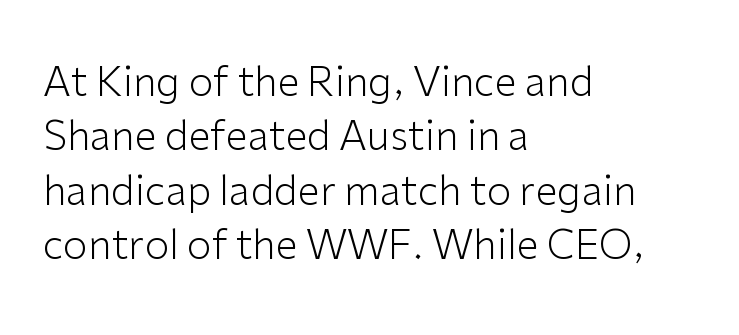
Q: Is the text bold? A: No.
Q: Is the text italic (slanted)? A: No, it is upright.
Q: Is the typeface a serif or a sans-serif typeface? A: Sans-serif.
Q: Is the text underlined? A: No.
Q: How is the paragraph aligned? A: Left-aligned.
Q: Is the spacing between letters normal or unusually wide? A: Normal.
Q: Is the spacing between lines tight, normal or loose? A: Normal.
Q: Width (condensed, normal, or wide)? A: Normal.
Q: Stroke contrast? A: Low.
Q: x-height? A: Medium.
Q: Monospaced? A: No.
